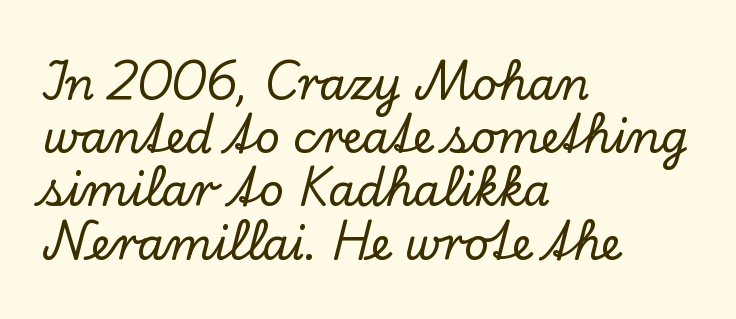
The rendering uses natural spacing where letterforms have individual widths. Each row of text sits above clean, open space. The rendering anchors every line to the left-hand side.
